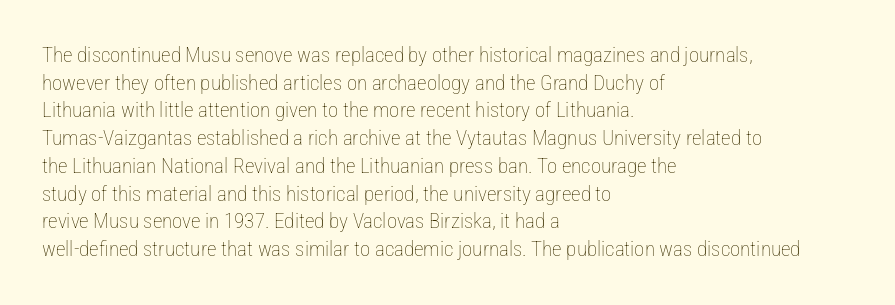
The image shows 21 px text type, upright; set left-aligned, normal line spacing (1.32x), normal letter spacing, not underlined.
